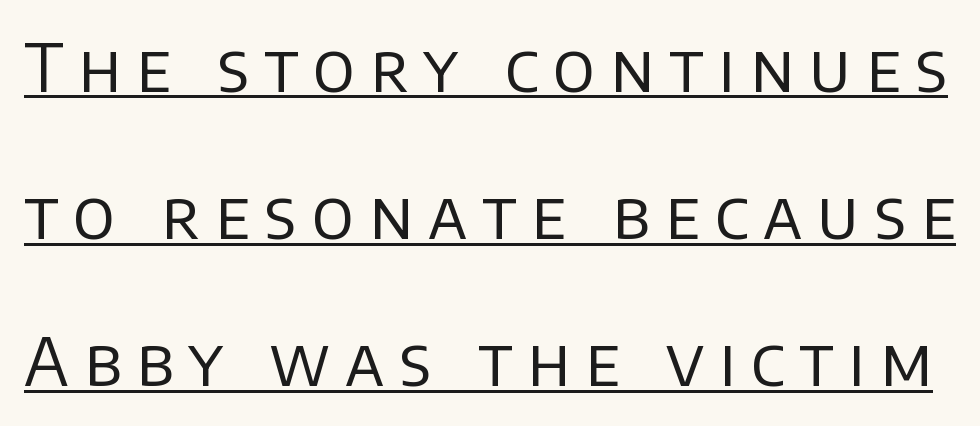
Stroke mass is kept to a normal reading level or below. This is sans-serif lettering, the kind often seen on screens and signage. A baseline rule has been typeset under these characters. Display-style spreading of the glyphs; the letterfit is very open. Tall strokes in this sample are plumb rather than angled. Successive baselines arrive slowly, with a big drop between each.
